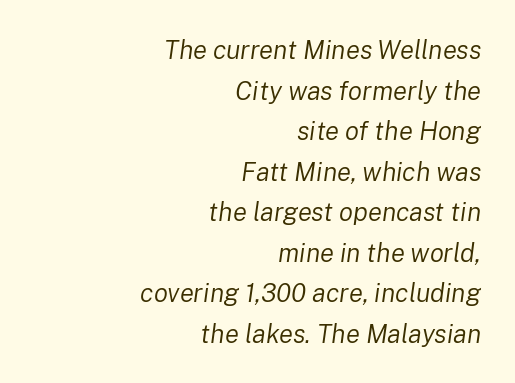
The image shows 26 px text type, italic (leaning right); set right-aligned, normal line spacing (1.56x), normal letter spacing, not underlined.
